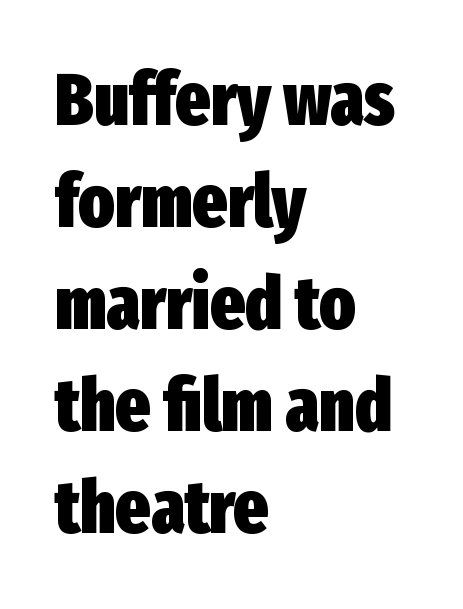
Q: Is the text bold? A: Yes.
Q: Is the text italic (slanted)? A: No, it is upright.
Q: Is the typeface a serif or a sans-serif typeface? A: Sans-serif.
Q: Is the text underlined? A: No.
Q: How is the paragraph aligned? A: Left-aligned.
Q: Is the spacing between letters normal or unusually wide? A: Normal.
Q: Is the spacing between lines tight, normal or loose? A: Normal.
Q: Width (condensed, normal, or wide)? A: Condensed.
Q: Stroke contrast? A: Low.
Q: x-height? A: Medium.
Q: Monospaced? A: No.
